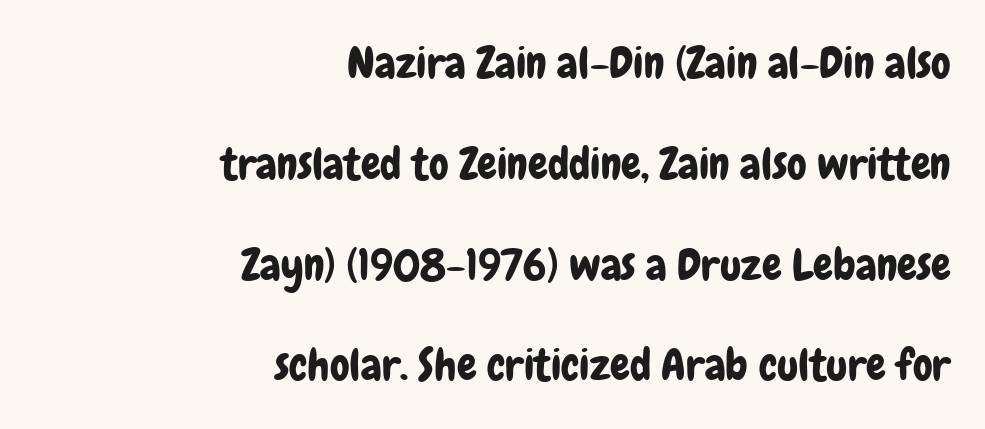
The image shows 44 px condensed sans-serif type, upright; set right-aligned, loose line spacing (2.29x), normal letter spacing, not underlined; low stroke contrast and a medium x-height.
